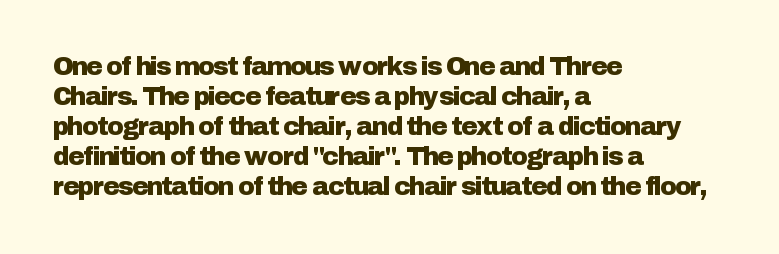
Q: Is the text italic (slanted)? A: No, it is upright.
Q: Is the text underlined? A: No.
Q: How is the paragraph aligned? A: Left-aligned.
Q: Is the spacing between letters normal or unusually wide? A: Normal.
